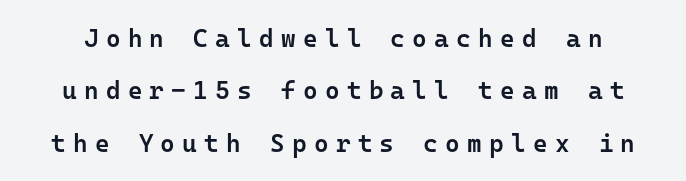
The image shows 25 px text type, upright; set loose line spacing (2.1x), unusually wide letter spacing (+0.29 em), not underlined.
